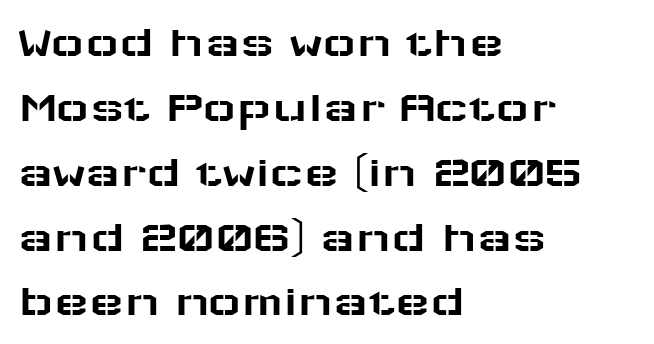
Q: Is the text italic (slanted)? A: No, it is upright.
Q: Is the typeface a serif or a sans-serif typeface? A: Sans-serif.
Q: Is the text underlined? A: No.
Q: How is the paragraph aligned? A: Left-aligned.
Q: Is the spacing between letters normal or unusually wide? A: Normal.
Q: Is the spacing between lines tight, normal or loose? A: Normal.
Q: Width (condensed, normal, or wide)? A: Wide.
Q: Stroke contrast? A: Low.
Q: x-height? A: Medium.
Q: Monospaced? A: No.
